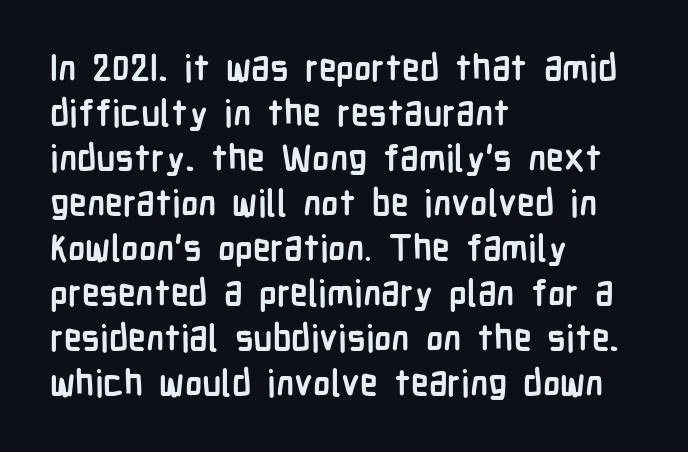
{"serif": "no", "italic": "no", "bold": "yes", "weight": "semibold", "width": "condensed", "stroke_contrast": "low", "x_height": "medium", "monospaced": "no", "underline": "no", "align": "left", "line_spacing": "normal", "line_spacing_ratio": 1.25, "letter_spacing": "normal", "letter_spacing_em": 0.0, "glyph_px": 36}
